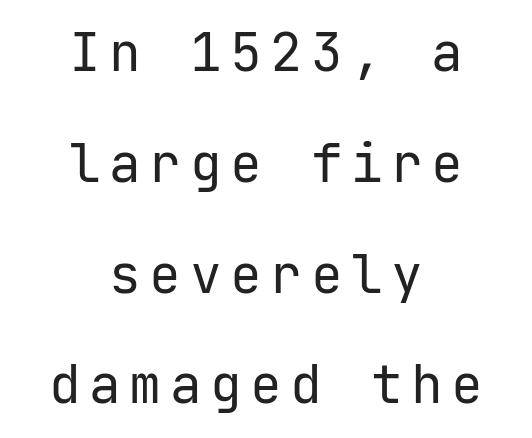
{"serif": "no", "italic": "no", "bold": "no", "weight": "regular", "width": "normal", "stroke_contrast": "low", "x_height": "medium", "monospaced": "yes", "underline": "no", "align": "center", "line_spacing": "loose", "line_spacing_ratio": 2.09, "glyph_px": 53}
